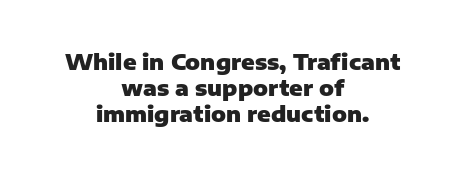
The image shows 22 px bold type, upright; set centered, line spacing 1.19x, normal letter spacing, not underlined.
